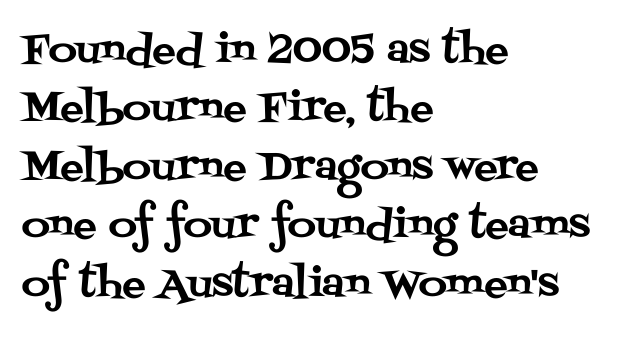
The image shows 39 px serif type, upright; set left-aligned, normal line spacing (1.5x), normal letter spacing, not underlined; medium stroke contrast and a large x-height.
